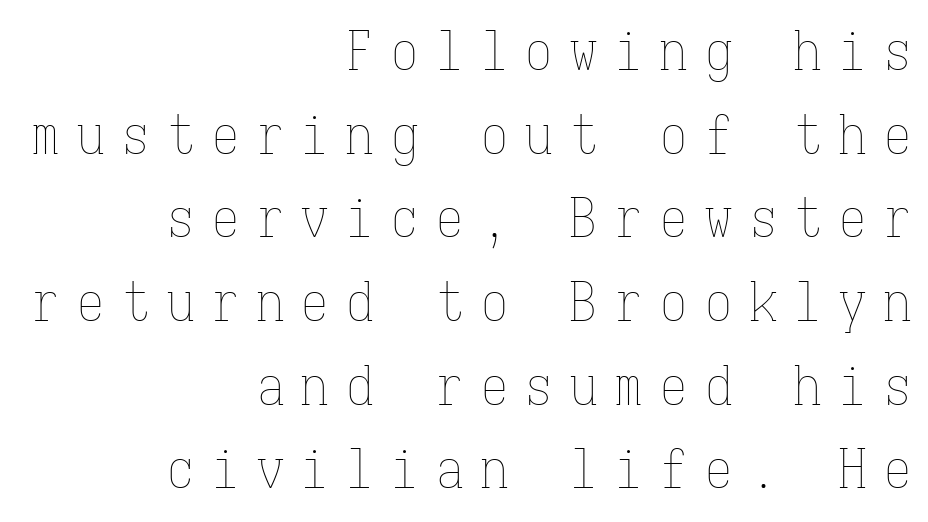
The image shows 54 px thin, condensed type, upright, monospaced; set right-aligned, normal line spacing (1.55x), unusually wide letter spacing (+0.33 em), not underlined; low stroke contrast and a medium x-height.
